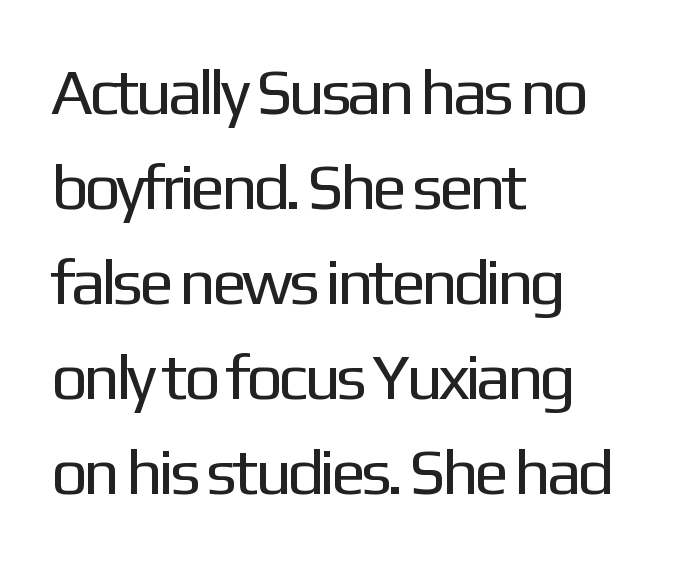
The image shows 65 px regular-weight sans-serif type, upright; set left-aligned, normal line spacing (1.46x), normal letter spacing, not underlined; low stroke contrast and a medium x-height.
